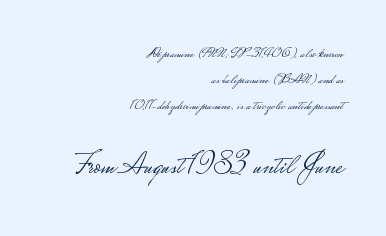
Q: Is the text bold? A: No.
Q: Is the text italic (slanted)? A: Yes.
Q: Is the typeface a serif or a sans-serif typeface? A: Sans-serif.
Q: Is the text underlined? A: No.
Q: How is the paragraph aligned? A: Right-aligned.
Q: Is the spacing between letters normal or unusually wide? A: Normal.
Q: Which block of text is set in a larger size, the first (top) or the second (bottom)? A: The second (bottom) one.
Q: Width (condensed, normal, or wide)? A: Wide.
Q: Stroke contrast? A: Low.
Q: Monospaced? A: No.
